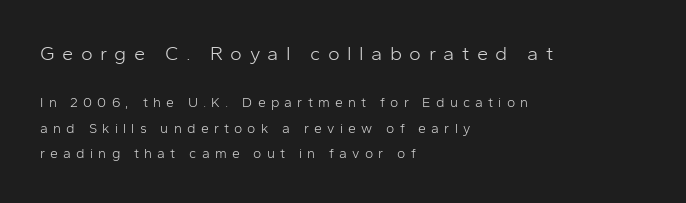
{"italic": "no", "bold": "no", "underline": "no", "align": "left", "line_spacing_ratio": 1.84, "letter_spacing": "wide", "letter_spacing_em": 0.37, "larger_block": "first", "size_ratio": 1.43, "glyph_px": 20}
